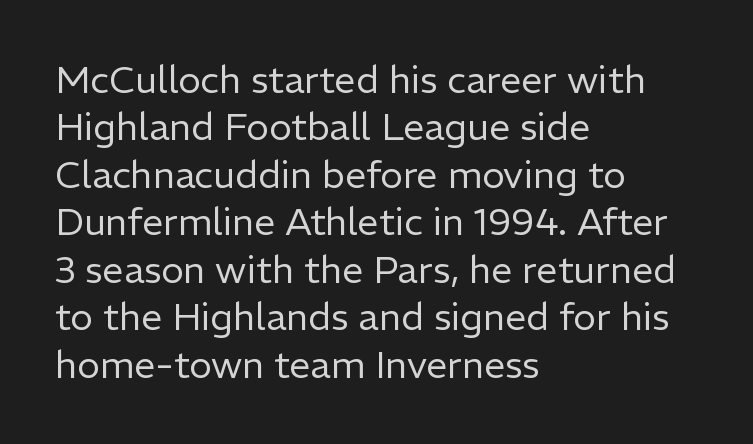
The space directly below the letters is spotless. The lines sit at an ordinary, default distance from one another. The passage shown is typed in a proportional face where columns would drift. Each stroke keeps to a modest, everyday thickness or less. Examine the stroke ends and you'll find no serifs.
